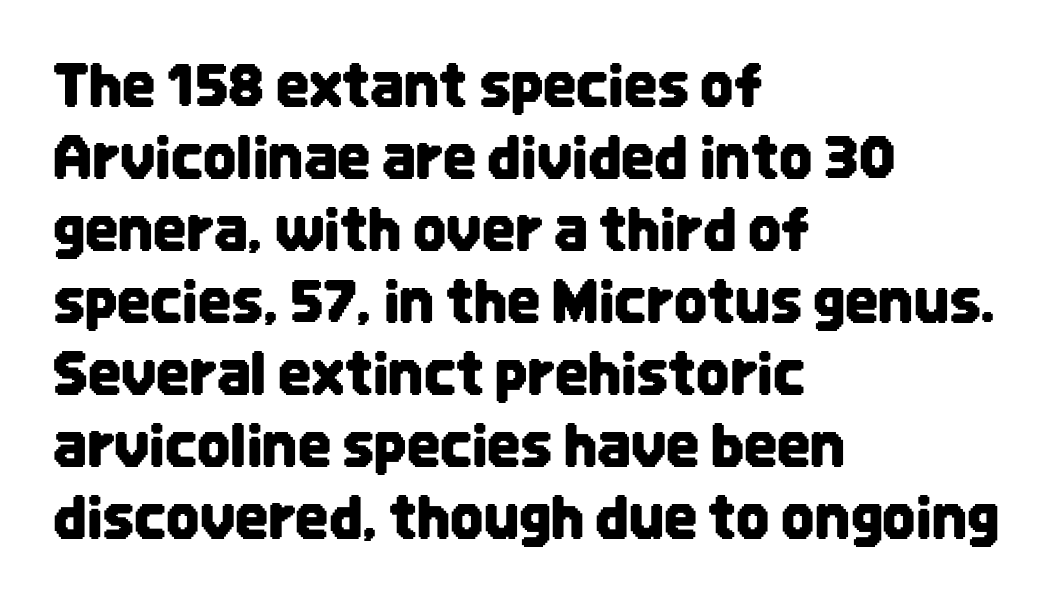
Q: Is the text italic (slanted)? A: No, it is upright.
Q: Is the typeface a serif or a sans-serif typeface? A: Sans-serif.
Q: Is the text underlined? A: No.
Q: How is the paragraph aligned? A: Left-aligned.
Q: Is the spacing between letters normal or unusually wide? A: Normal.
Q: Width (condensed, normal, or wide)? A: Condensed.
Q: Stroke contrast? A: Low.
Q: x-height? A: Large.
Q: Monospaced? A: No.
